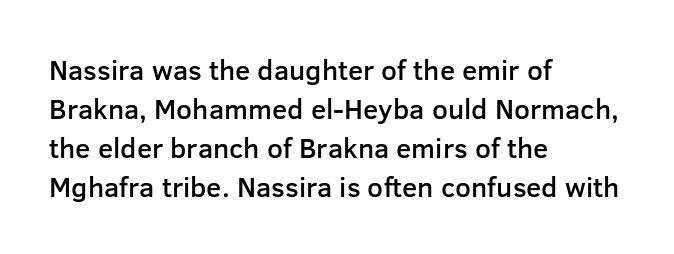
{"serif": "no", "italic": "no", "bold": "semi", "weight": "semibold", "width": "normal", "stroke_contrast": "low", "x_height": "medium", "monospaced": "no", "underline": "no", "align": "left", "line_spacing": "normal", "line_spacing_ratio": 1.39, "letter_spacing": "normal", "letter_spacing_em": 0.0, "glyph_px": 28}
